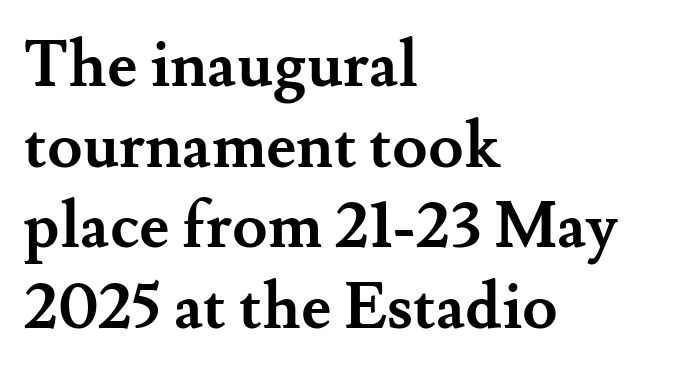
Does the weight exceed regular? Yes, all the way to bold. The lines are quadded left. Letter spacing: default. The font family rendered here belongs to the serif group. Is this a fixed-width face? No — the glyphs have proportional, varying widths.
